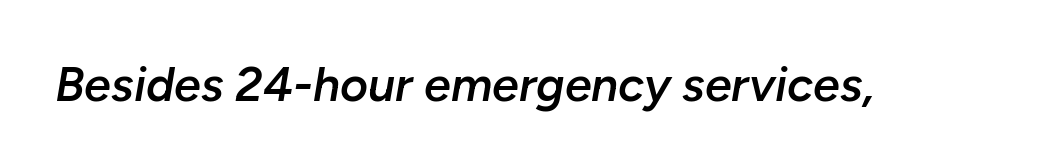
Glyph-to-glyph distance matches everyday printed text. Notice how the stems are inclined rather than vertical — that's the hallmark of italics. Every letter is mildly thick-stroked: semibold rather than bold. Plain, unruled lines of type. This sample has the flowing, uneven cadence of proportional lettering.
